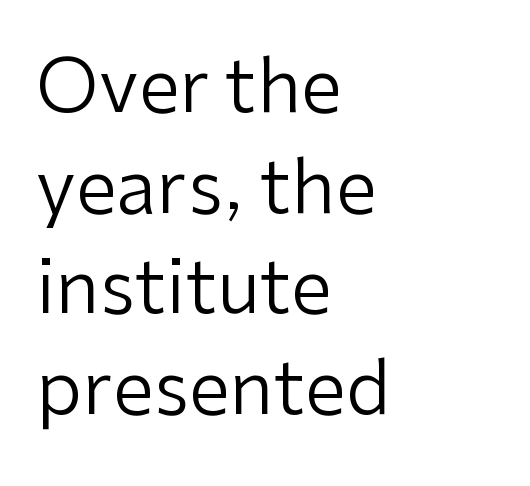
Q: Is the text bold? A: No.
Q: Is the text italic (slanted)? A: No, it is upright.
Q: Is the typeface a serif or a sans-serif typeface? A: Sans-serif.
Q: Is the text underlined? A: No.
Q: How is the paragraph aligned? A: Left-aligned.
Q: Is the spacing between letters normal or unusually wide? A: Normal.
Q: Is the spacing between lines tight, normal or loose? A: Normal.
Q: Width (condensed, normal, or wide)? A: Normal.
Q: Stroke contrast? A: Low.
Q: x-height? A: Medium.
Q: Monospaced? A: No.
